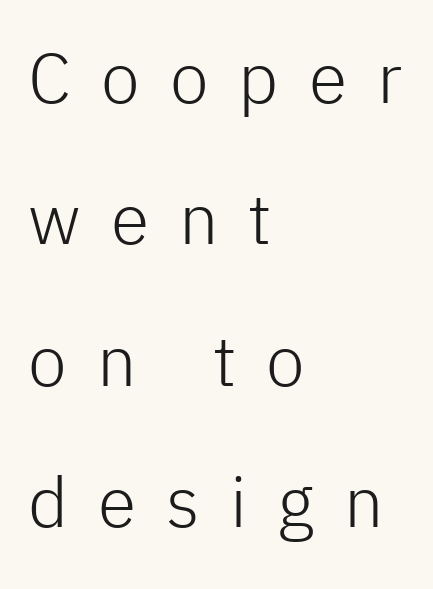
{"serif": "no", "italic": "no", "bold": "no", "weight": "light", "width": "normal", "stroke_contrast": "low", "x_height": "medium", "monospaced": "no", "underline": "no", "align": "left", "line_spacing": "loose", "line_spacing_ratio": 2.02, "letter_spacing": "wide", "letter_spacing_em": 0.43, "glyph_px": 70}
